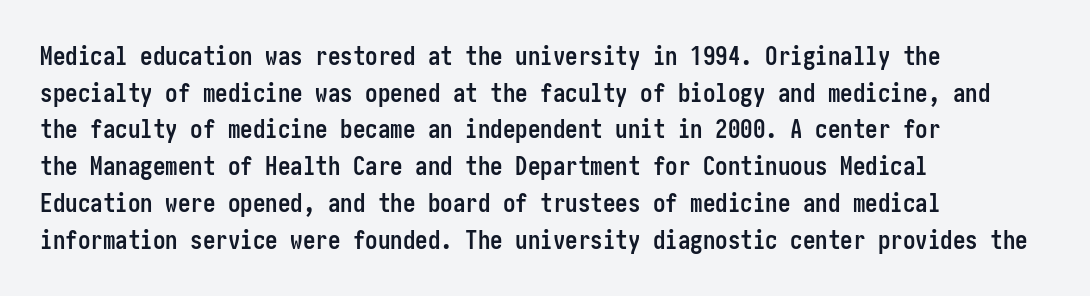
Q: Is the text bold? A: Yes.
Q: Is the text italic (slanted)? A: No, it is upright.
Q: Is the text underlined? A: No.
Q: How is the paragraph aligned? A: Left-aligned.
Q: Is the spacing between letters normal or unusually wide? A: Normal.
Q: Is the spacing between lines tight, normal or loose? A: Normal.
